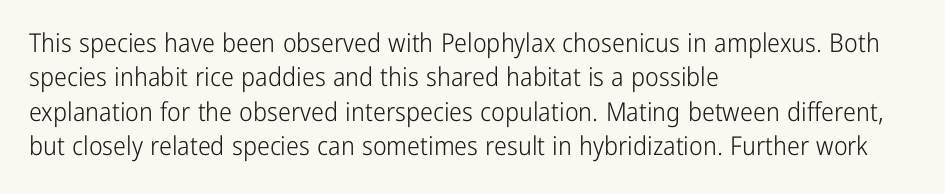
Q: Is the text bold? A: No.
Q: Is the text italic (slanted)? A: No, it is upright.
Q: Is the text underlined? A: No.
Q: How is the paragraph aligned? A: Left-aligned.
Q: Is the spacing between letters normal or unusually wide? A: Normal.
Q: Is the spacing between lines tight, normal or loose? A: Normal.
